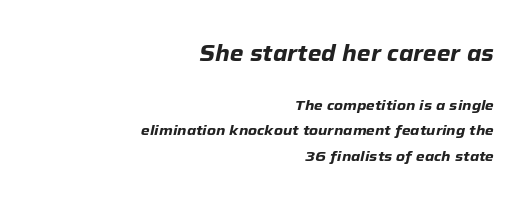
Q: Is the text bold? A: Yes.
Q: Is the text italic (slanted)? A: Yes, it leans right by about 12 degrees.
Q: Is the text underlined? A: No.
Q: How is the paragraph aligned? A: Right-aligned.
Q: Is the spacing between letters normal or unusually wide? A: Normal.
Q: Which block of text is set in a larger size, the first (top) or the second (bottom)? A: The first (top) one.
